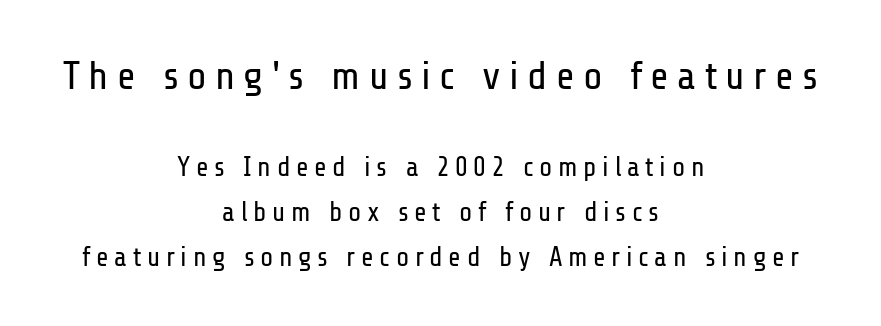
{"serif": "no", "italic": "no", "bold": "no", "weight": "regular", "width": "condensed", "stroke_contrast": "low", "x_height": "medium", "monospaced": "no", "underline": "no", "align": "center", "line_spacing": "normal", "line_spacing_ratio": 1.67, "letter_spacing": "wide", "letter_spacing_em": 0.21, "larger_block": "first", "size_ratio": 1.48, "glyph_px": 40}
